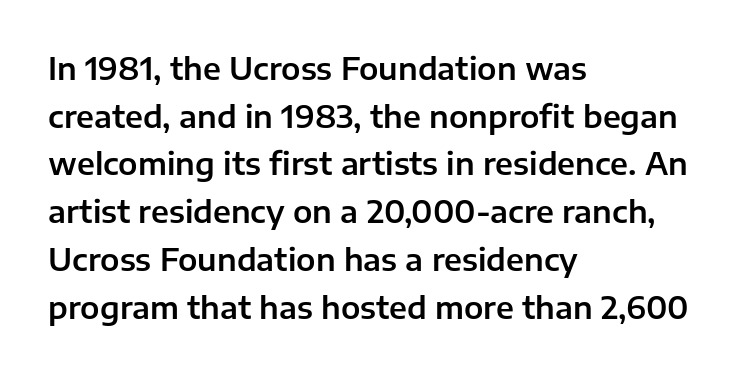
{"serif": "no", "italic": "no", "width": "normal", "stroke_contrast": "low", "x_height": "medium", "monospaced": "no", "underline": "no", "align": "left", "line_spacing": "normal", "line_spacing_ratio": 1.54, "letter_spacing": "normal", "letter_spacing_em": 0.0, "glyph_px": 31}
